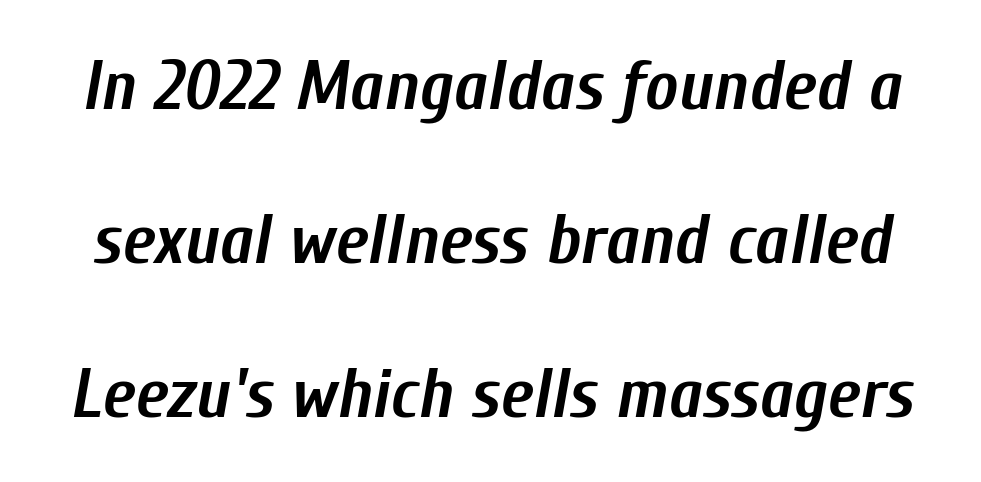
If you drew a line through each stem, it would be angled. This sample trades compactness for vertical openness between lines. You'd pick this weight for a headline — it's a proper bold. The strip under each line holds only bare page. In terms of letterspacing, this is plain default setting. You could not count columns in this text — the font is proportionally spaced.
